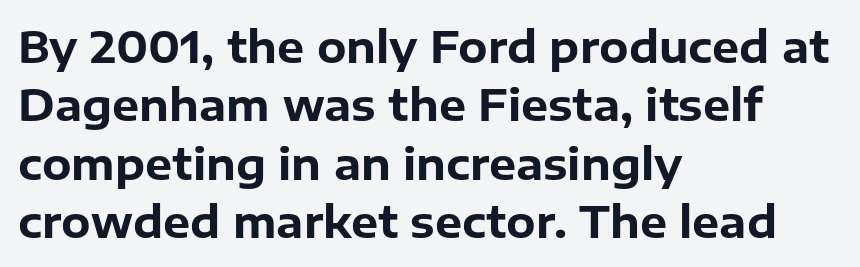
{"serif": "no", "italic": "no", "bold": "yes", "weight": "bold", "width": "normal", "stroke_contrast": "low", "x_height": "medium", "monospaced": "no", "underline": "no", "align": "left", "line_spacing": "normal", "line_spacing_ratio": 1.36, "letter_spacing": "normal", "letter_spacing_em": 0.0, "glyph_px": 43}
